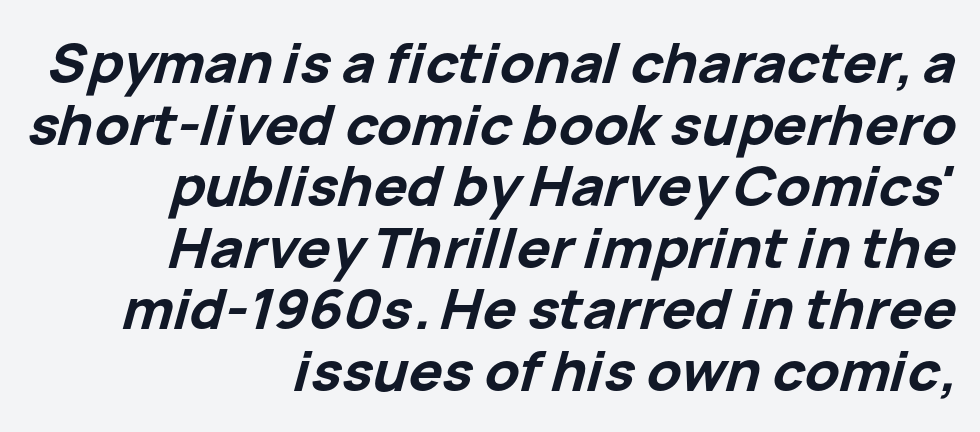
Q: Is the text bold? A: Yes.
Q: Is the text italic (slanted)? A: Yes, it leans right by about 15 degrees.
Q: Is the text underlined? A: No.
Q: How is the paragraph aligned? A: Right-aligned.
Q: Is the spacing between letters normal or unusually wide? A: Normal.
Q: Is the spacing between lines tight, normal or loose? A: Tight.
Q: Width (condensed, normal, or wide)? A: Normal.
Q: Stroke contrast? A: Low.
Q: x-height? A: Medium.
Q: Monospaced? A: No.
